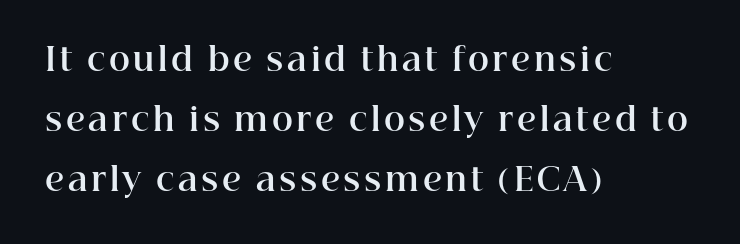
This rendering features lettering with no underline. Each letter keeps its own natural width here, so spacing adapts to shape. The rendering uses a bold face; every stroke is thick and dark. Every row of glyphs begins at an identical x-position on the left.
